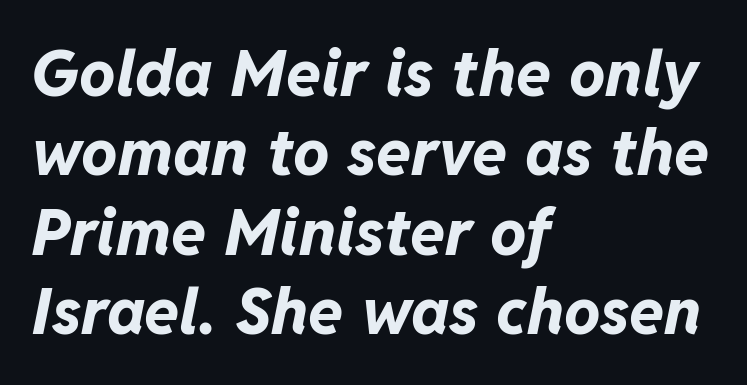
Q: Is the text bold? A: Yes.
Q: Is the text italic (slanted)? A: Yes, it leans right by about 11 degrees.
Q: Is the text underlined? A: No.
Q: How is the paragraph aligned? A: Left-aligned.
Q: Is the spacing between letters normal or unusually wide? A: Normal.
Q: Width (condensed, normal, or wide)? A: Normal.
Q: Stroke contrast? A: Low.
Q: x-height? A: Medium.
Q: Monospaced? A: No.
